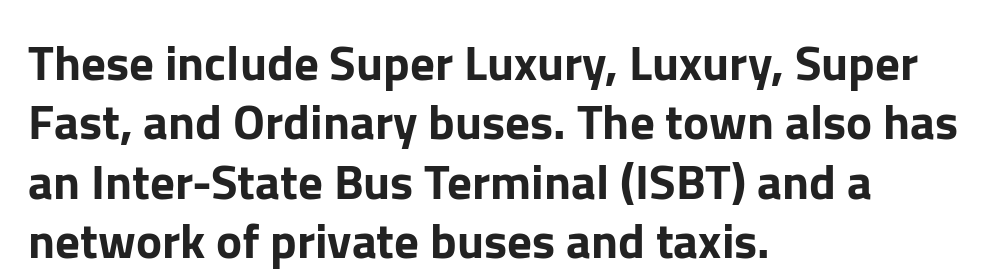
Q: Is the text italic (slanted)? A: No, it is upright.
Q: Is the typeface a serif or a sans-serif typeface? A: Sans-serif.
Q: Is the text underlined? A: No.
Q: How is the paragraph aligned? A: Left-aligned.
Q: Is the spacing between letters normal or unusually wide? A: Normal.
Q: Width (condensed, normal, or wide)? A: Normal.
Q: Stroke contrast? A: Low.
Q: x-height? A: Medium.
Q: Monospaced? A: No.
